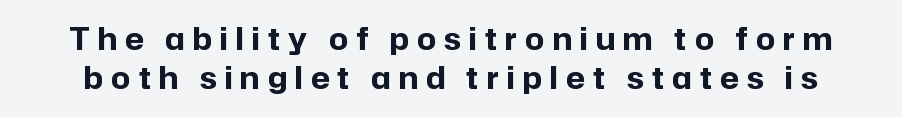
{"serif": "no", "italic": "no", "bold": "yes", "weight": "bold", "width": "normal", "stroke_contrast": "low", "x_height": "medium", "monospaced": "no", "underline": "no", "line_spacing": "normal", "line_spacing_ratio": 1.31, "letter_spacing": "wide", "letter_spacing_em": 0.27, "glyph_px": 30}
